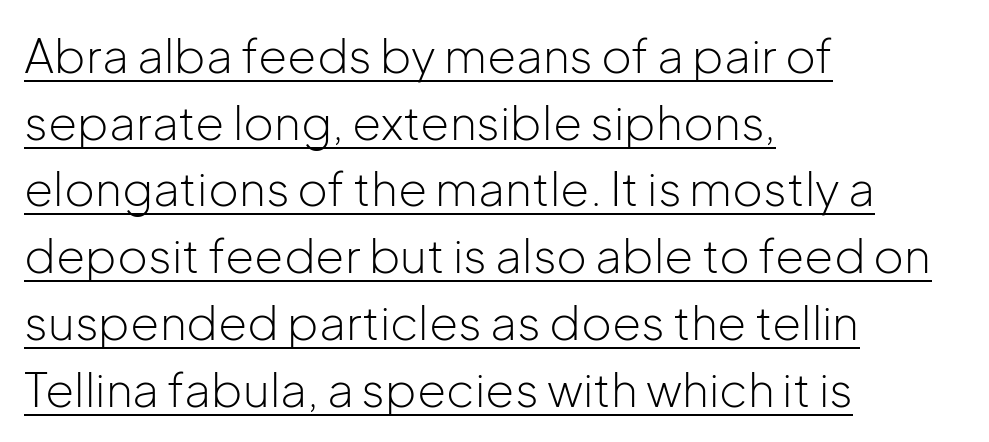
Caption: multi-line text, flush left, ragged right. A typesetter would label this face a sans. Underlining? Definitely there. Inter-character spacing is left at the font's built-in metrics. The letters advance in unequal steps, a hallmark of proportional type.
